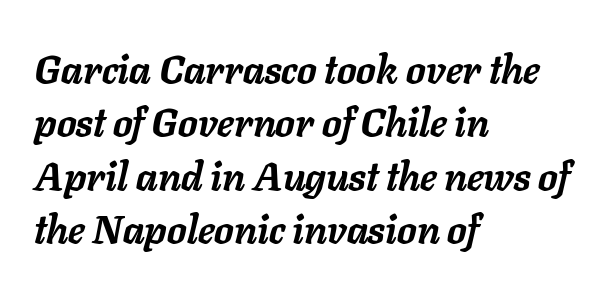
{"italic": "yes", "lean": "right", "slant_degrees": 11, "bold": "yes", "weight": "semibold", "width": "normal", "stroke_contrast": "low", "x_height": "medium", "monospaced": "no", "underline": "no", "align": "left", "line_spacing": "normal", "line_spacing_ratio": 1.37, "letter_spacing": "normal", "letter_spacing_em": 0.0, "glyph_px": 39}
